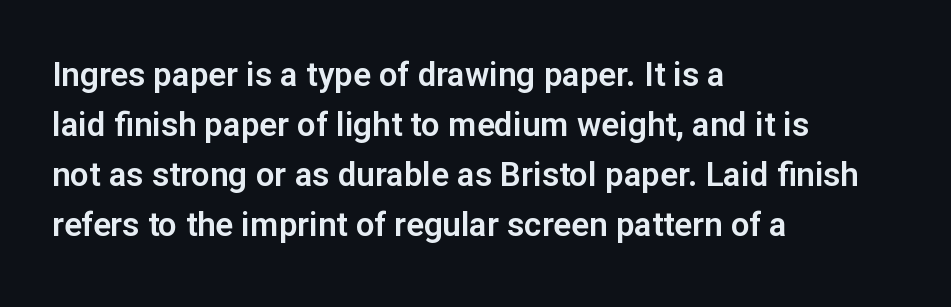
The image shows 33 px sans-serif type, upright; set left-aligned, normal line spacing (1.52x), normal letter spacing, not underlined; low stroke contrast and a medium x-height.
